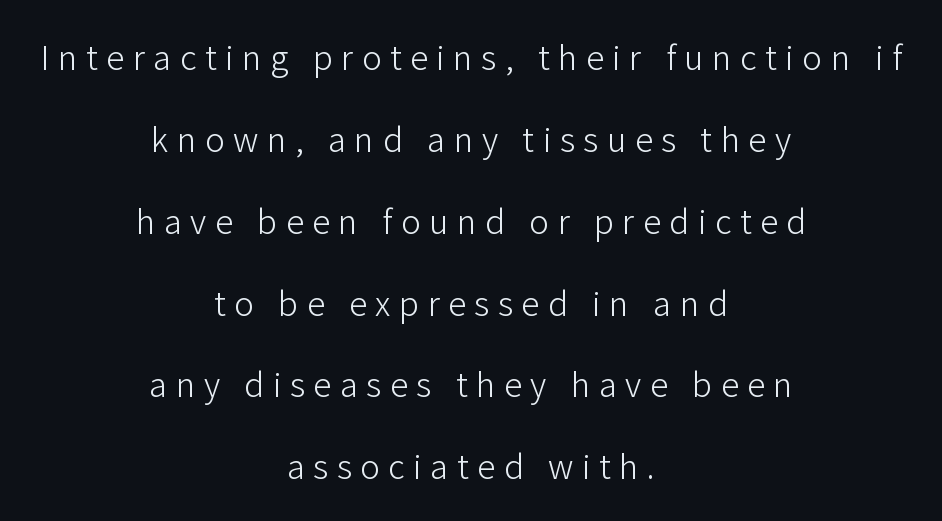
Q: Is the text bold? A: No.
Q: Is the text italic (slanted)? A: No, it is upright.
Q: Is the typeface a serif or a sans-serif typeface? A: Sans-serif.
Q: Is the text underlined? A: No.
Q: How is the paragraph aligned? A: Centered.
Q: Is the spacing between letters normal or unusually wide? A: Unusually wide.
Q: Is the spacing between lines tight, normal or loose? A: Loose.
Q: Width (condensed, normal, or wide)? A: Normal.
Q: Stroke contrast? A: Low.
Q: x-height? A: Medium.
Q: Monospaced? A: No.
